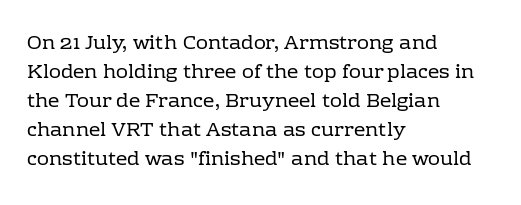
Q: Is the text bold? A: No.
Q: Is the text italic (slanted)? A: No, it is upright.
Q: Is the text underlined? A: No.
Q: How is the paragraph aligned? A: Left-aligned.
Q: Is the spacing between letters normal or unusually wide? A: Normal.
Q: Is the spacing between lines tight, normal or loose? A: Normal.
